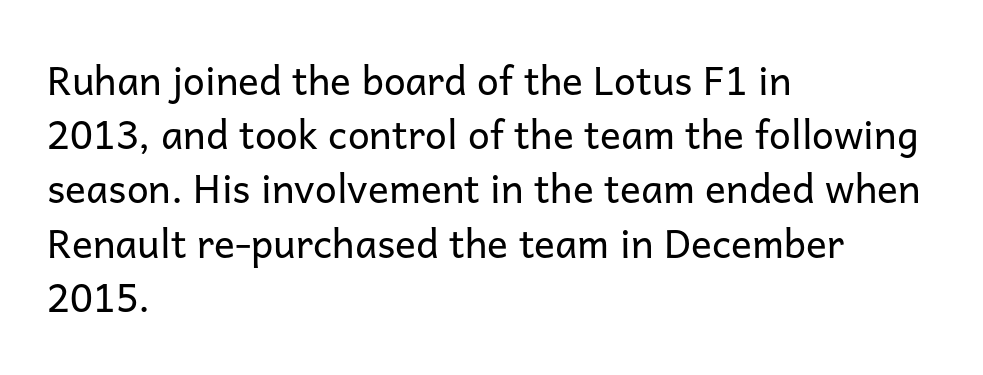
{"serif": "no", "italic": "no", "bold": "no", "weight": "regular", "width": "normal", "stroke_contrast": "low", "x_height": "medium", "monospaced": "no", "underline": "no", "align": "left", "line_spacing": "normal", "line_spacing_ratio": 1.39, "letter_spacing": "normal", "letter_spacing_em": 0.0, "glyph_px": 39}
